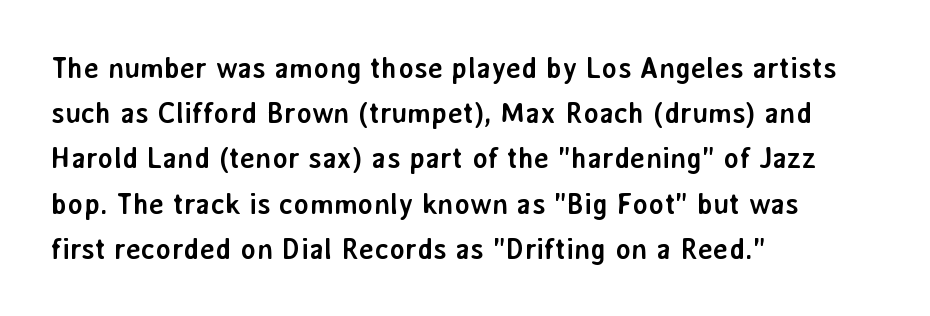
Q: Is the text bold? A: Yes.
Q: Is the text italic (slanted)? A: No, it is upright.
Q: Is the typeface a serif or a sans-serif typeface? A: Sans-serif.
Q: Is the text underlined? A: No.
Q: How is the paragraph aligned? A: Left-aligned.
Q: Is the spacing between letters normal or unusually wide? A: Normal.
Q: Is the spacing between lines tight, normal or loose? A: Normal.
Q: Width (condensed, normal, or wide)? A: Normal.
Q: Stroke contrast? A: Low.
Q: x-height? A: Medium.
Q: Monospaced? A: No.
